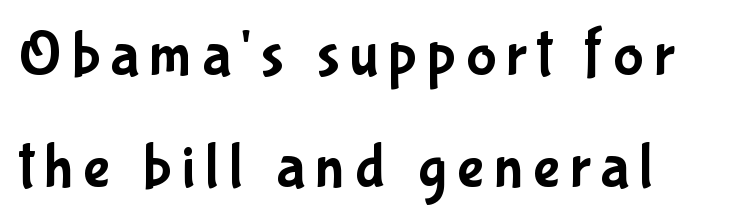
Each line starts at the same left margin while the right side varies. The rendering uses natural spacing where letterforms have individual widths. The string is rendered with underlining switched off. Ascenders rise straight up at ninety degrees.
